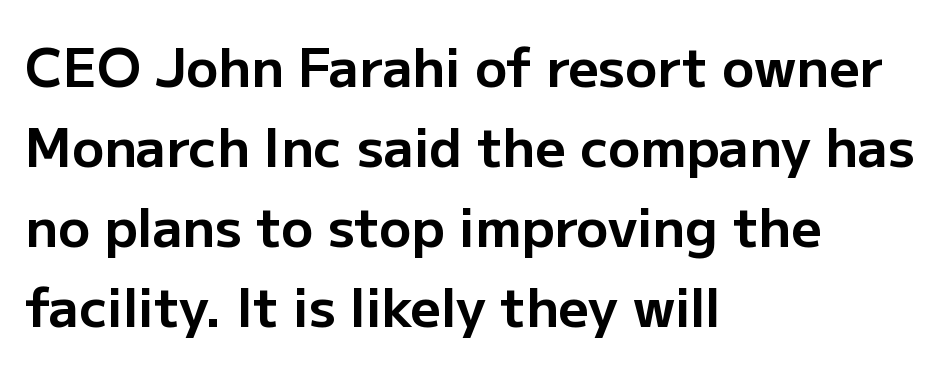
A typesetter would call this proportional, since set widths differ per character. This is heavy type, rendered in bold. These lines keep a tight, regular rhythm from letter to letter. The gap between lines stays unmarked. Reading down the column, the eye jumps a familiar distance to each next line.
